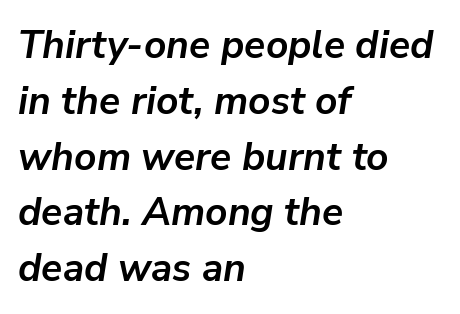
{"italic": "yes", "lean": "right", "slant_degrees": 9, "bold": "yes", "weight": "semibold", "width": "normal", "stroke_contrast": "low", "x_height": "medium", "monospaced": "no", "underline": "no", "align": "left", "line_spacing": "normal", "line_spacing_ratio": 1.43, "letter_spacing": "normal", "letter_spacing_em": 0.0, "glyph_px": 39}
